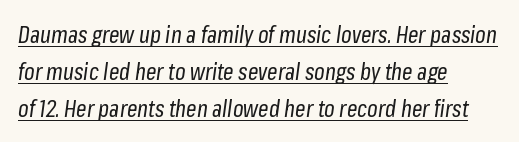
The image shows 23 px text type, italic (leaning right); set left-aligned, normal line spacing (1.6x), normal letter spacing, underlined.
